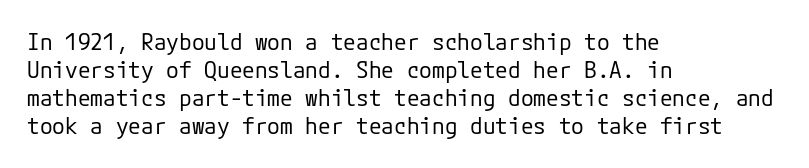
The image shows 23 px text type, upright; set left-aligned, line spacing 1.22x, normal letter spacing, not underlined.
